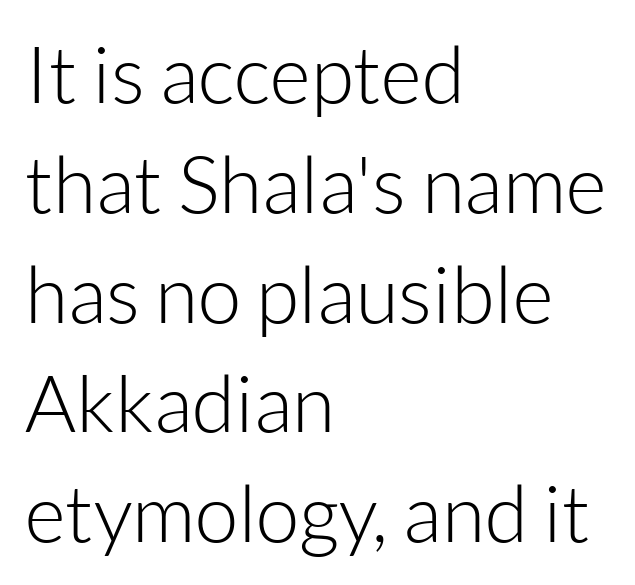
{"serif": "no", "italic": "no", "bold": "no", "weight": "light", "width": "normal", "stroke_contrast": "low", "x_height": "medium", "monospaced": "no", "underline": "no", "align": "left", "line_spacing": "normal", "line_spacing_ratio": 1.39, "letter_spacing": "normal", "letter_spacing_em": 0.0, "glyph_px": 79}
